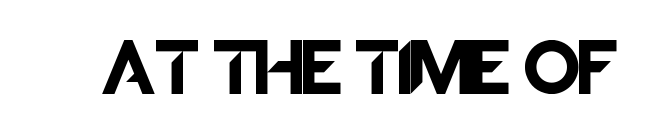
Ascenders rise straight up at ninety degrees. The letters carry no serifs — their stems end cleanly without finishing strokes. Character widths vary here, with narrow letters taking less room than wide ones. Between one letter and the next there's only the usual sliver of space. Has an underline been added? It has not.
